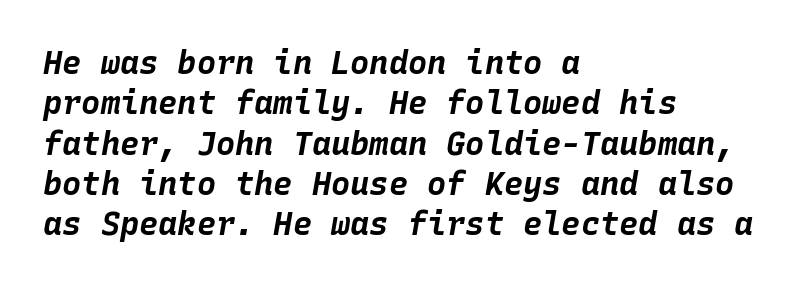
The image shows 32 px bold type, italic (leaning right), monospaced; set left-aligned, normal line spacing (1.26x), normal letter spacing, not underlined; low stroke contrast and a large x-height.
